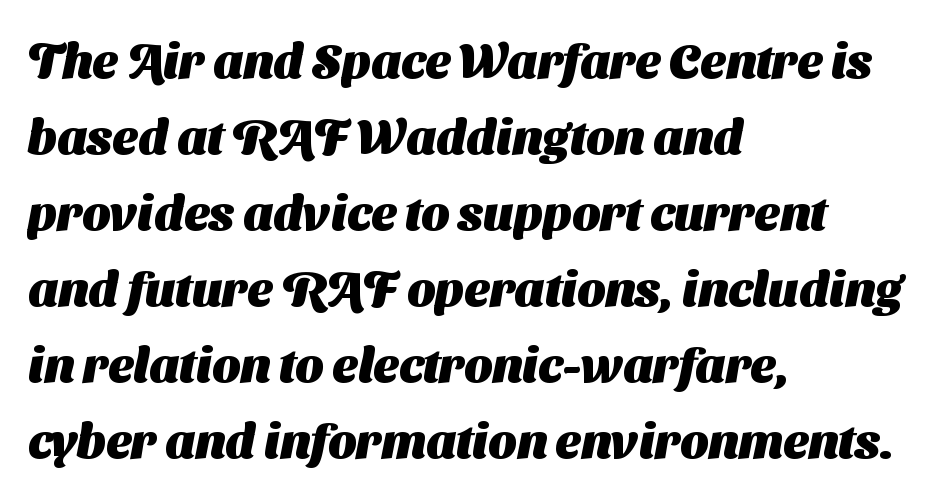
{"serif": "no", "bold": "yes", "weight": "heavy", "width": "normal", "stroke_contrast": "medium", "x_height": "medium", "monospaced": "no", "underline": "no", "align": "left", "line_spacing": "normal", "line_spacing_ratio": 1.55, "letter_spacing": "normal", "letter_spacing_em": 0.0, "glyph_px": 49}
